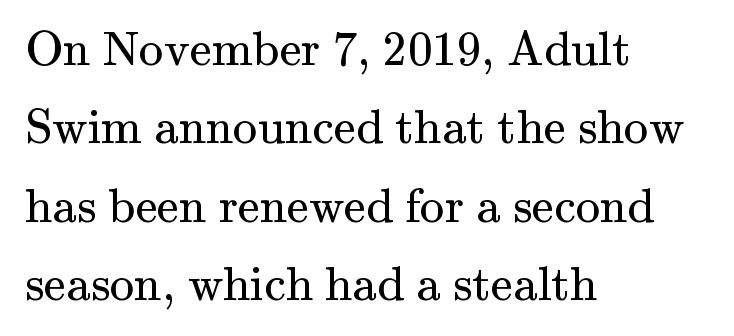
The image shows 49 px regular-weight serif type, upright; set left-aligned, normal line spacing (1.6x), normal letter spacing, not underlined; medium stroke contrast and a small x-height.
